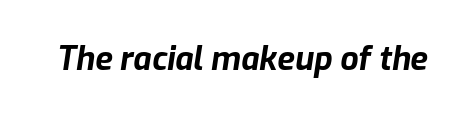
The image shows 32 px bold type, italic (leaning right); set normal letter spacing, not underlined; low stroke contrast and a medium x-height.
